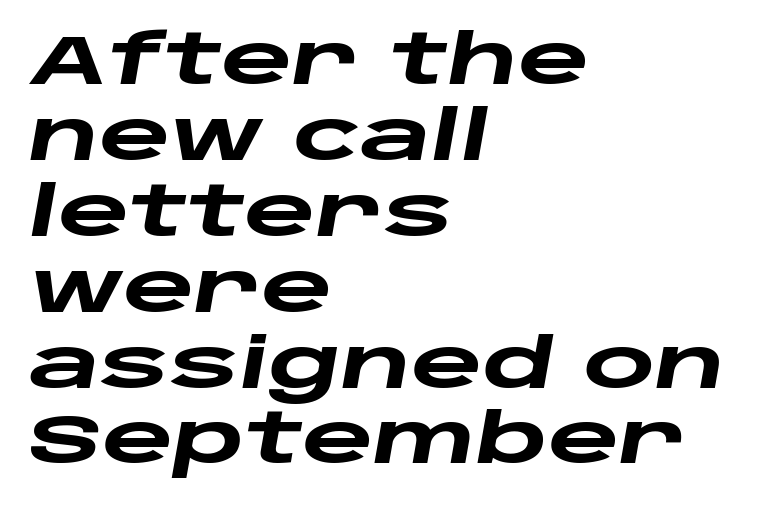
Horizontally, the lines are justified to the leading edge only. This sample has the flowing, uneven cadence of proportional lettering. Between one letter and the next there's only the usual sliver of space. Has an underline been added? It has not. The rendering uses a small line-height, squeezing the rows. Rendered with sloped, italic letterforms.
